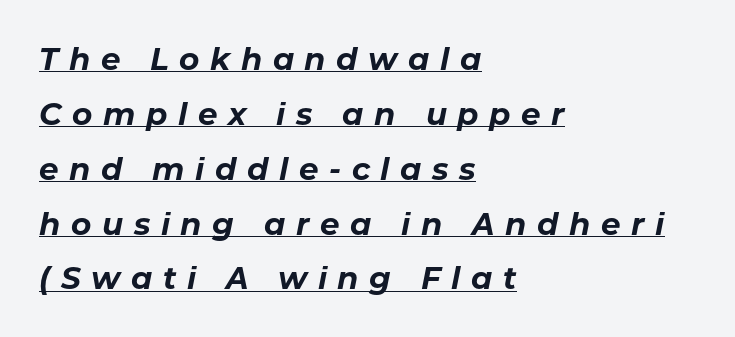
The image shows 31 px bold type, italic (leaning right); set left-aligned, line spacing 1.77x, unusually wide letter spacing (+0.34 em), underlined; low stroke contrast and a medium x-height.
